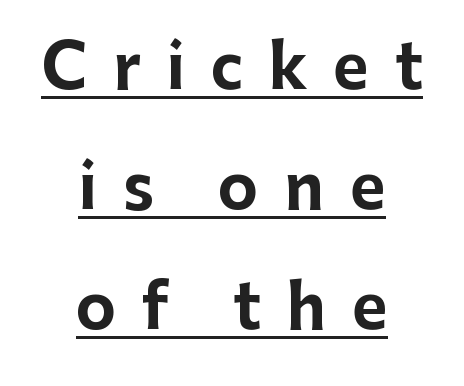
The image shows 61 px bold sans-serif type, upright; set centered, loose line spacing (1.97x), unusually wide letter spacing (+0.42 em), underlined; low stroke contrast and a medium x-height.
